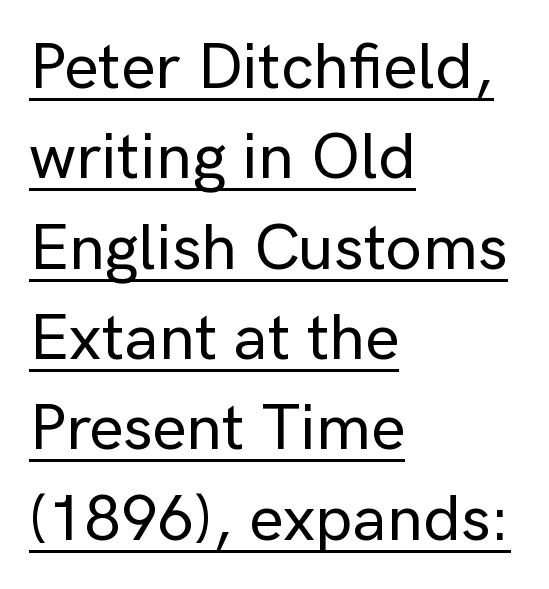
Line beginnings align vertically; line endings do not. Quick note: interline space is typical. The typography opts for an upright posture over an oblique one. This rendering employs a face without finishing strokes, i.e., a sans-serif. Proportional: the letters do not fall into vertical columns. Like a heading marked for emphasis, these lines bear an underscore.
